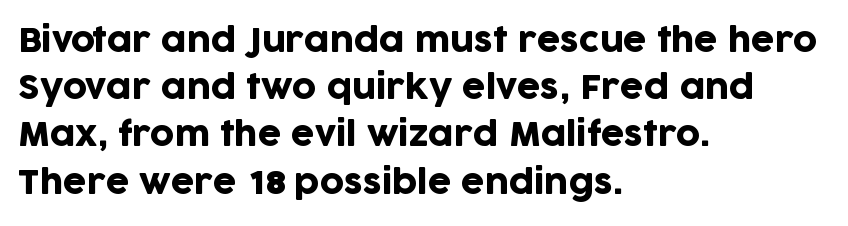
Q: Is the text italic (slanted)? A: No, it is upright.
Q: Is the typeface a serif or a sans-serif typeface? A: Sans-serif.
Q: Is the text underlined? A: No.
Q: How is the paragraph aligned? A: Left-aligned.
Q: Is the spacing between letters normal or unusually wide? A: Normal.
Q: Is the spacing between lines tight, normal or loose? A: Normal.
Q: Width (condensed, normal, or wide)? A: Normal.
Q: Stroke contrast? A: Low.
Q: x-height? A: Large.
Q: Monospaced? A: No.
